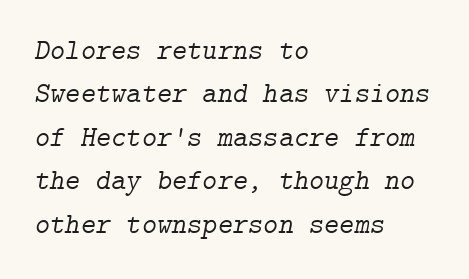
Q: Is the text bold? A: No.
Q: Is the text italic (slanted)? A: Yes, it leans right by about 9 degrees.
Q: Is the typeface a serif or a sans-serif typeface? A: Serif.
Q: Is the text underlined? A: No.
Q: How is the paragraph aligned? A: Left-aligned.
Q: Is the spacing between letters normal or unusually wide? A: Normal.
Q: Is the spacing between lines tight, normal or loose? A: Normal.
Q: Width (condensed, normal, or wide)? A: Normal.
Q: Stroke contrast? A: Low.
Q: x-height? A: Medium.
